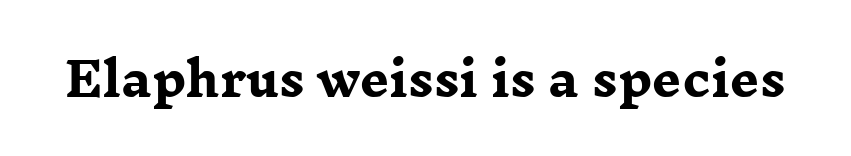
Little horizontal feet cap the strokes, marking this as serif type. Compared with an ordinary text face, these strokes are far heavier — a full bold. Glyph-to-glyph distance matches everyday printed text. The space directly below the letters is spotless.
